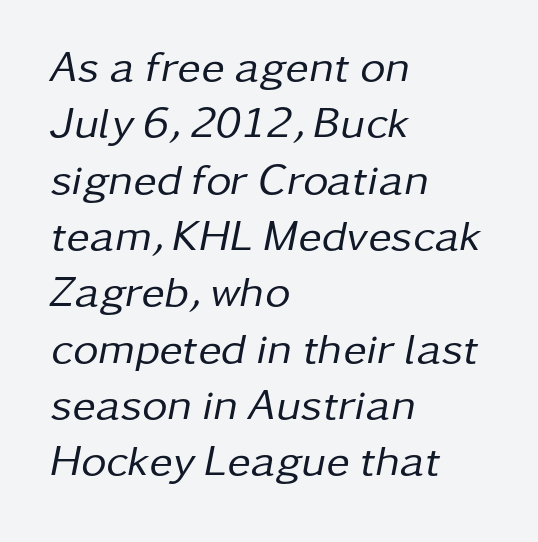
The image shows 44 px regular-weight type, italic (leaning right); set left-aligned, normal line spacing (1.28x), normal letter spacing, not underlined; low stroke contrast and a medium x-height.
